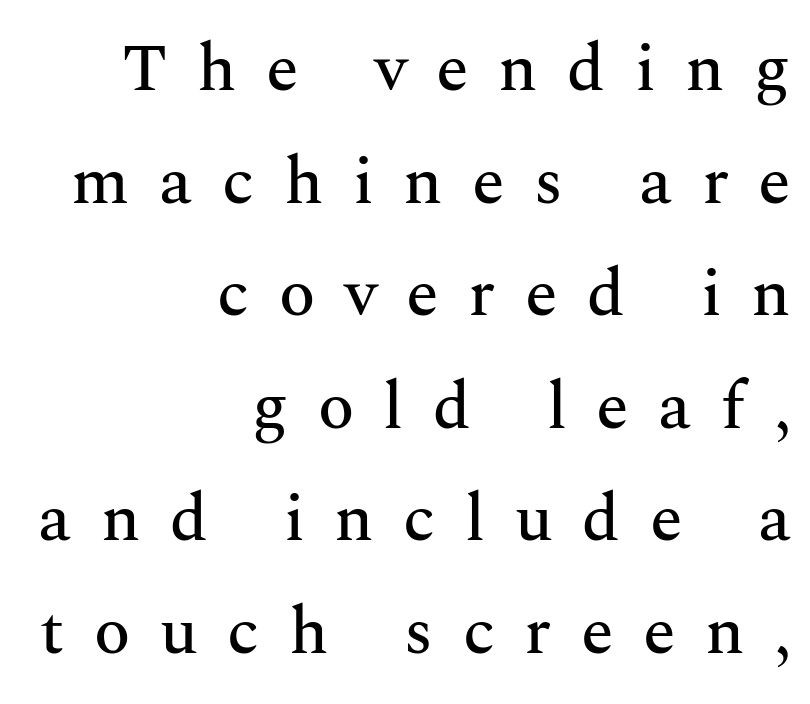
Q: Is the text italic (slanted)? A: No, it is upright.
Q: Is the typeface a serif or a sans-serif typeface? A: Serif.
Q: Is the text underlined? A: No.
Q: How is the paragraph aligned? A: Right-aligned.
Q: Is the spacing between letters normal or unusually wide? A: Unusually wide.
Q: Is the spacing between lines tight, normal or loose? A: Normal.
Q: Width (condensed, normal, or wide)? A: Normal.
Q: Stroke contrast? A: Medium.
Q: x-height? A: Medium.
Q: Monospaced? A: No.
